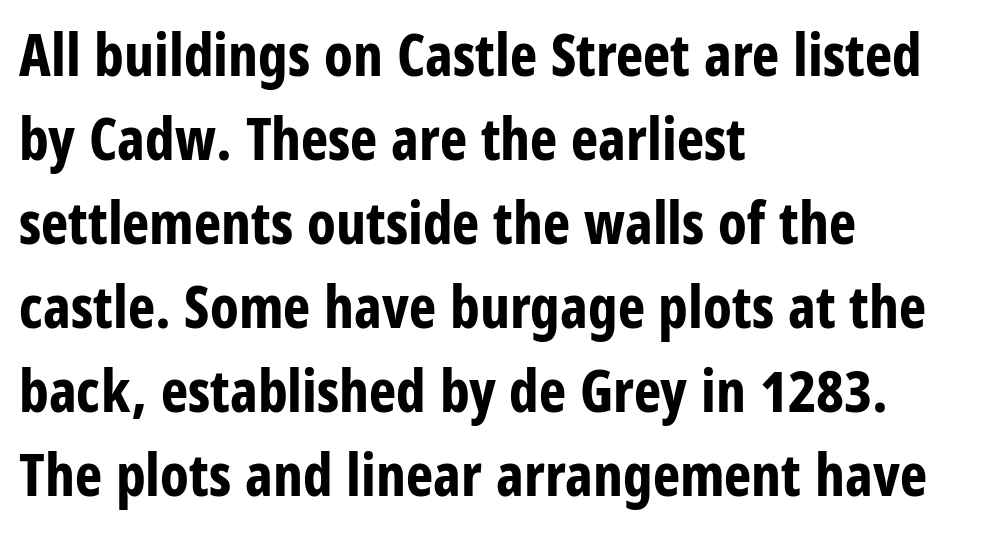
{"serif": "no", "italic": "no", "bold": "yes", "weight": "bold", "width": "condensed", "stroke_contrast": "low", "x_height": "large", "monospaced": "no", "underline": "no", "align": "left", "line_spacing": "normal", "line_spacing_ratio": 1.45, "letter_spacing": "normal", "letter_spacing_em": 0.0, "glyph_px": 58}
